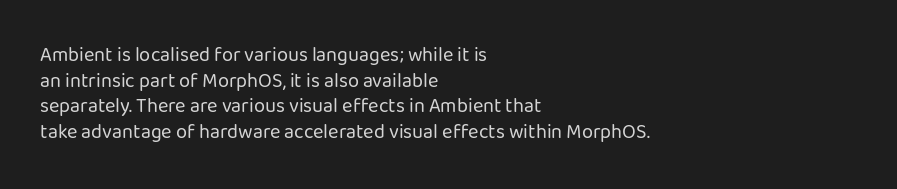
The image shows 20 px text type, upright; set left-aligned, normal line spacing (1.28x), normal letter spacing, not underlined.
